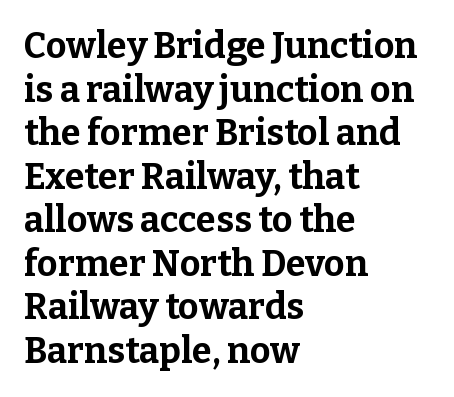
Q: Is the text bold? A: Yes.
Q: Is the text italic (slanted)? A: No, it is upright.
Q: Is the typeface a serif or a sans-serif typeface? A: Serif.
Q: Is the text underlined? A: No.
Q: How is the paragraph aligned? A: Left-aligned.
Q: Is the spacing between letters normal or unusually wide? A: Normal.
Q: Width (condensed, normal, or wide)? A: Normal.
Q: Stroke contrast? A: Low.
Q: x-height? A: Medium.
Q: Monospaced? A: No.
